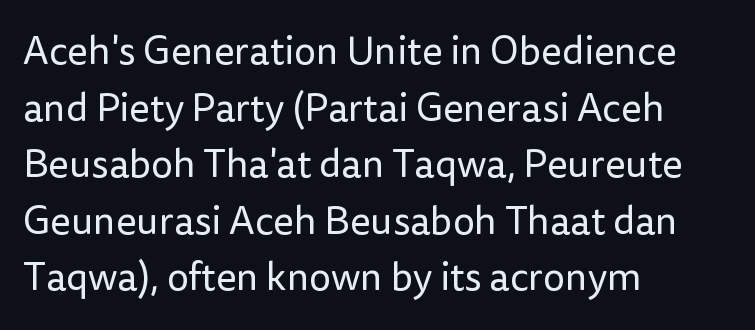
The image shows 39 px regular-weight sans-serif type, upright; set left-aligned, normal line spacing (1.45x), normal letter spacing, not underlined; low stroke contrast and a medium x-height.
